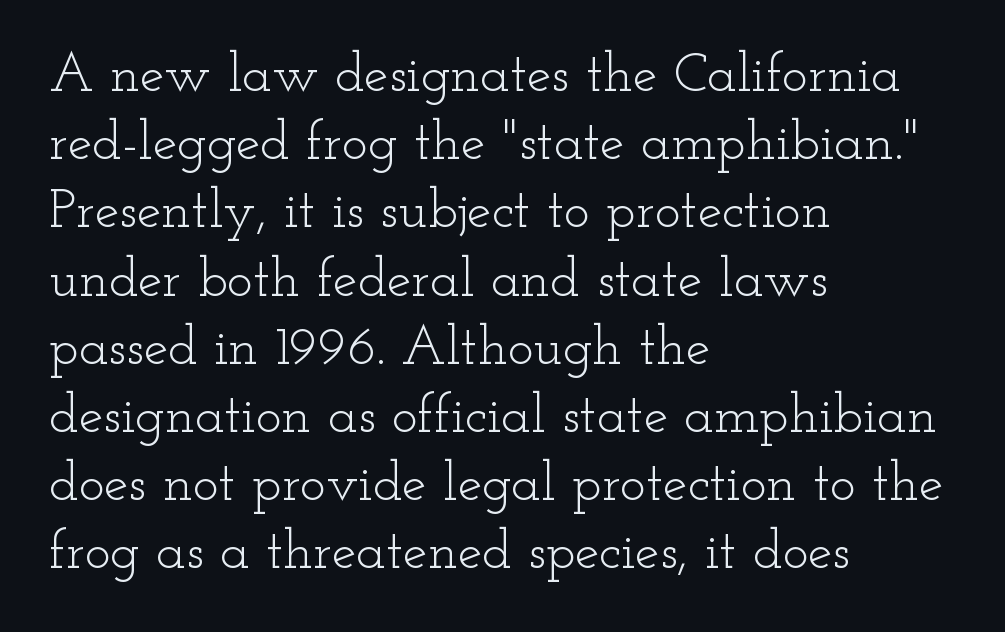
Type style note: has serifs. Lines of text with bare space underneath. Think of a printed novel: that variable character pitch is what you see here. Each line starts at the same left margin while the right side varies. The face looks like a standard text weight, possibly lighter. It's the straight-up-and-down kind of type.
